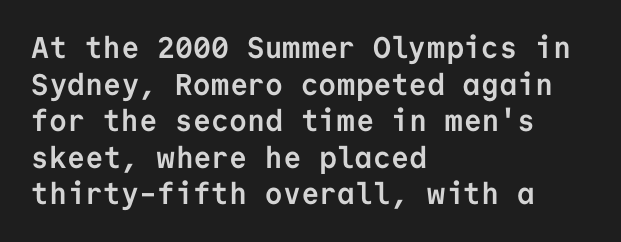
Glance below the letters and you will spot only blank space. The lines in this sample share a left origin and differ only in where they stop. How heavy is the stroke? Heavy — this is a bold. You can tell it's not italic because the verticals are truly vertical. Honestly, the letter spacing is just normal — you wouldn't notice it.
